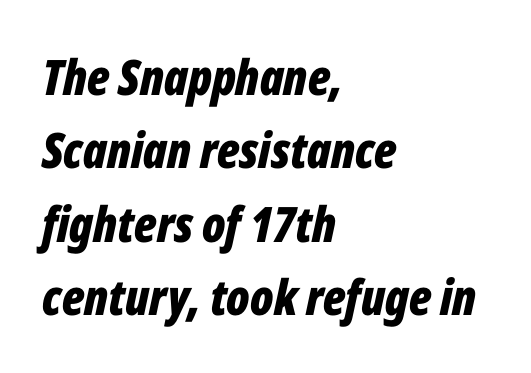
{"italic": "yes", "lean": "right", "slant_degrees": 12, "bold": "yes", "weight": "bold", "width": "condensed", "stroke_contrast": "low", "x_height": "medium", "monospaced": "no", "underline": "no", "align": "left", "line_spacing": "normal", "line_spacing_ratio": 1.5, "letter_spacing": "normal", "letter_spacing_em": 0.0, "glyph_px": 49}
